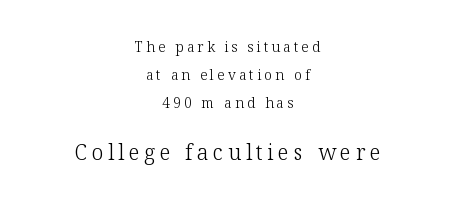
{"italic": "no", "bold": "no", "underline": "no", "align": "center", "line_spacing": "loose", "line_spacing_ratio": 1.99, "letter_spacing": "wide", "letter_spacing_em": 0.22, "larger_block": "second", "size_ratio": 1.5, "glyph_px": 21}
